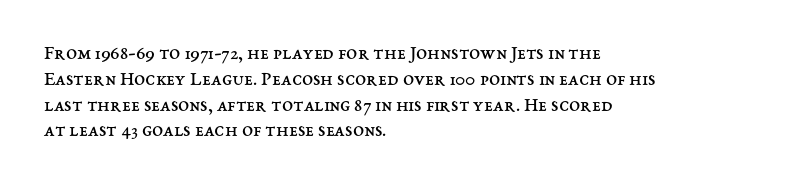
Q: Is the text bold? A: No.
Q: Is the text italic (slanted)? A: No, it is upright.
Q: Is the text underlined? A: No.
Q: How is the paragraph aligned? A: Left-aligned.
Q: Is the spacing between letters normal or unusually wide? A: Normal.
Q: Is the spacing between lines tight, normal or loose? A: Normal.
